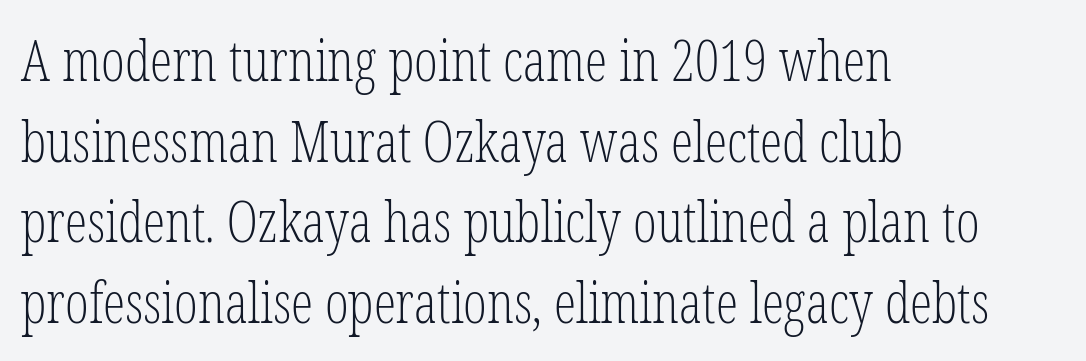
The image shows 56 px light, condensed serif type, upright; set left-aligned, normal line spacing (1.44x), normal letter spacing, not underlined; low stroke contrast and a medium x-height.
